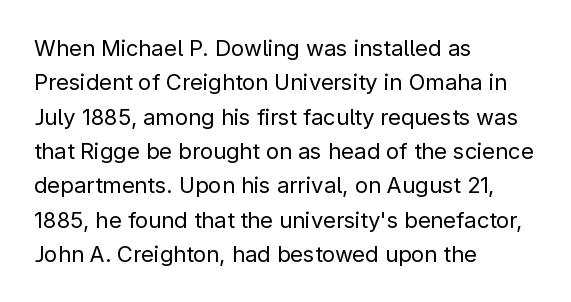
The image shows 22 px text type, upright; set left-aligned, normal line spacing (1.56x), normal letter spacing, not underlined.
